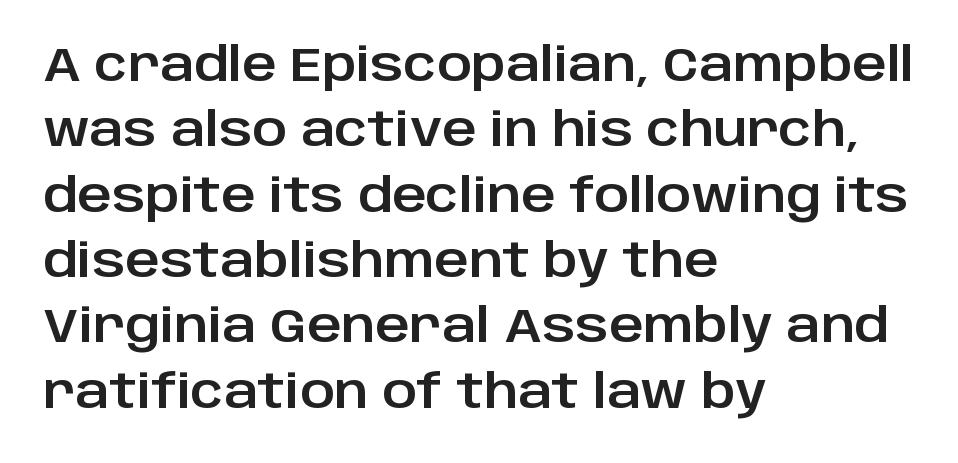
Baseline-to-baseline distance is the conventional proportion of letter height. Rendered with straight, roman letterforms. Nope, no serifs anywhere on these letters. Note the varied advance widths — an 'i' is clearly narrower than an 'm'.
